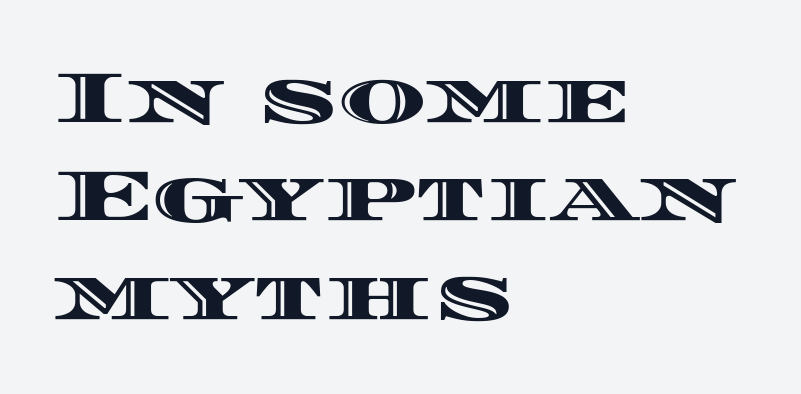
{"italic": "no", "width": "wide", "x_height": "large", "monospaced": "no", "underline": "no", "align": "left", "line_spacing": "normal", "line_spacing_ratio": 1.33, "letter_spacing": "normal", "letter_spacing_em": 0.0, "glyph_px": 74}
